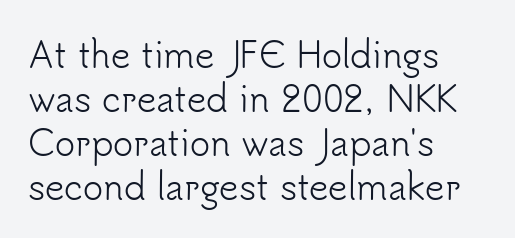
Q: Is the text bold? A: No.
Q: Is the text italic (slanted)? A: No, it is upright.
Q: Is the typeface a serif or a sans-serif typeface? A: Sans-serif.
Q: Is the text underlined? A: No.
Q: How is the paragraph aligned? A: Left-aligned.
Q: Is the spacing between letters normal or unusually wide? A: Normal.
Q: Is the spacing between lines tight, normal or loose? A: Normal.
Q: Width (condensed, normal, or wide)? A: Normal.
Q: Stroke contrast? A: Low.
Q: x-height? A: Small.
Q: Monospaced? A: No.
